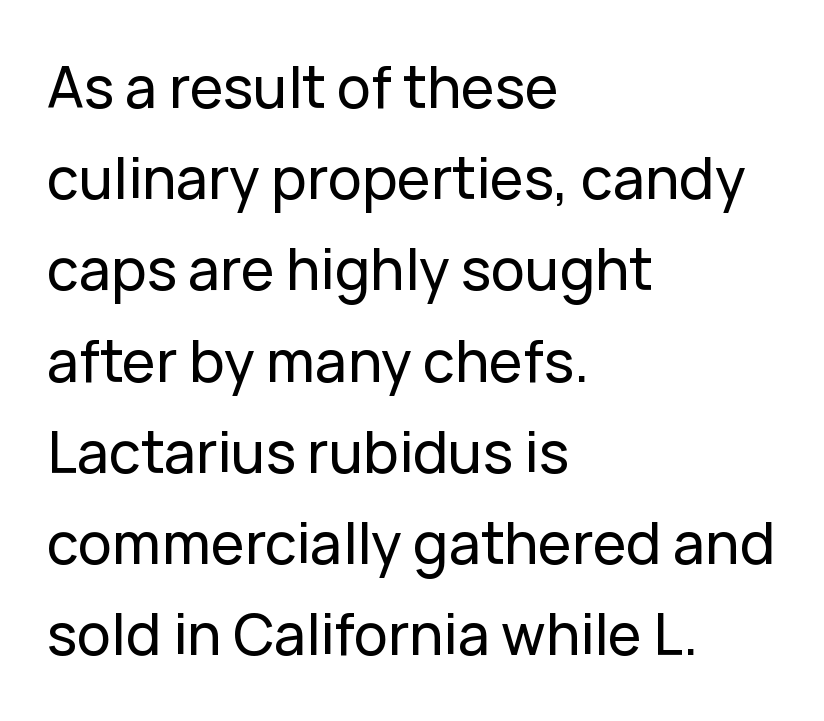
You could not count columns in this text — the font is proportionally spaced. Casual observation: everything's shoved over to the left. Type without underlining. Ascenders rise straight up at ninety degrees. The designer left line spacing at the default.
